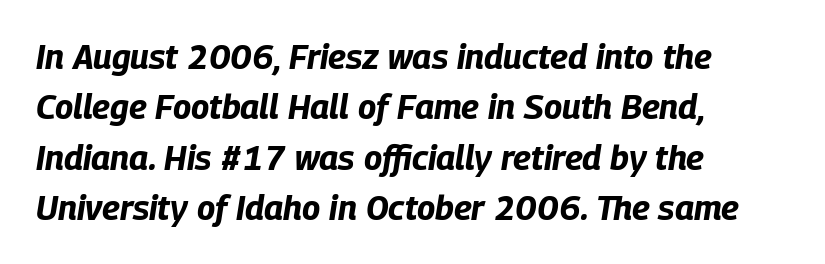
Q: Is the text bold? A: Yes.
Q: Is the text italic (slanted)? A: Yes, it leans right by about 9 degrees.
Q: Is the text underlined? A: No.
Q: How is the paragraph aligned? A: Left-aligned.
Q: Is the spacing between letters normal or unusually wide? A: Normal.
Q: Is the spacing between lines tight, normal or loose? A: Normal.
Q: Width (condensed, normal, or wide)? A: Condensed.
Q: Stroke contrast? A: Low.
Q: x-height? A: Large.
Q: Monospaced? A: No.
